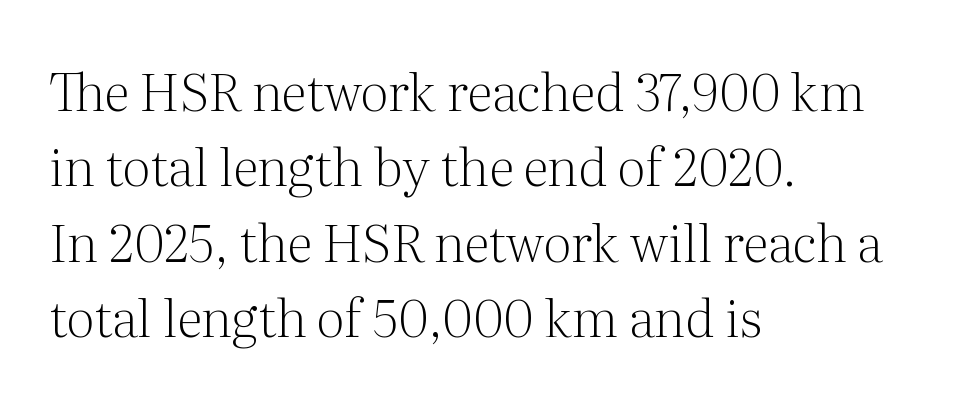
The passage shown is typeset with a serif family. The letters stand straight up with perfectly vertical stems. The rag falls on the right side of this text block. The cut favours lightness, reaching ordinary text weight at its darkest.
